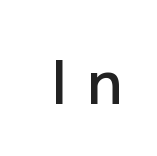
Q: Is the text bold? A: Semi-bold.
Q: Is the text italic (slanted)? A: No, it is upright.
Q: Is the typeface a serif or a sans-serif typeface? A: Sans-serif.
Q: Is the text underlined? A: No.
Q: Is the spacing between letters normal or unusually wide? A: Unusually wide.
Q: Width (condensed, normal, or wide)? A: Normal.
Q: Stroke contrast? A: Low.
Q: x-height? A: Medium.
Q: Monospaced? A: No.
